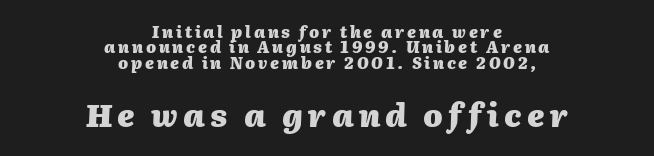
The image shows 31 px heavy type, italic (leaning right); set centered, tight line spacing (0.96x), not underlined; the second (bottom) block is 1.94x larger; medium stroke contrast and a medium x-height.
